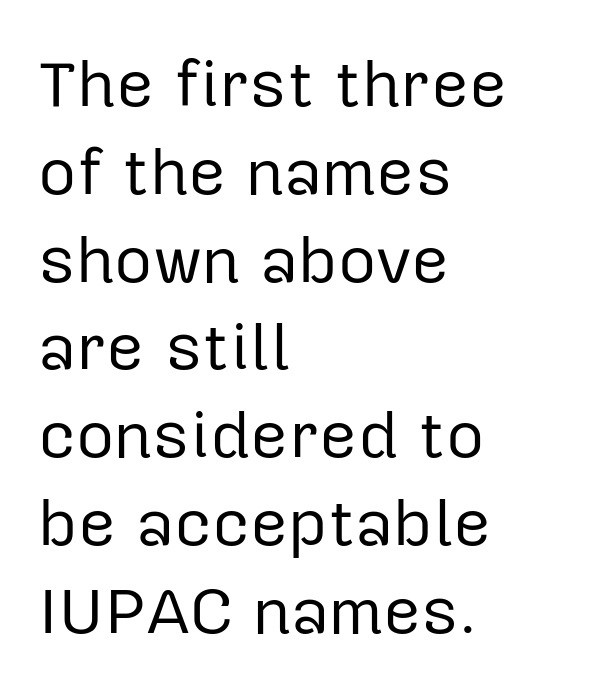
Q: Is the text bold? A: No.
Q: Is the text italic (slanted)? A: No, it is upright.
Q: Is the typeface a serif or a sans-serif typeface? A: Sans-serif.
Q: Is the text underlined? A: No.
Q: How is the paragraph aligned? A: Left-aligned.
Q: Is the spacing between letters normal or unusually wide? A: Normal.
Q: Is the spacing between lines tight, normal or loose? A: Normal.
Q: Width (condensed, normal, or wide)? A: Normal.
Q: Stroke contrast? A: Low.
Q: x-height? A: Medium.
Q: Monospaced? A: No.
